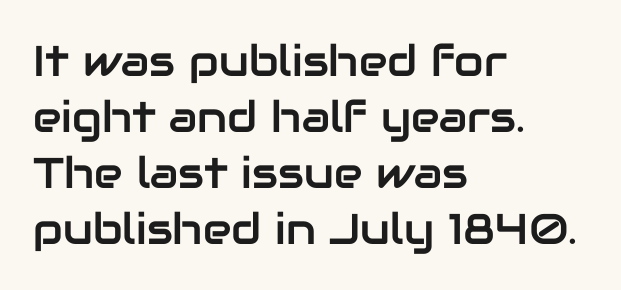
The image shows 43 px sans-serif type, upright; set left-aligned, normal line spacing (1.3x), normal letter spacing, not underlined; low stroke contrast and a medium x-height.
